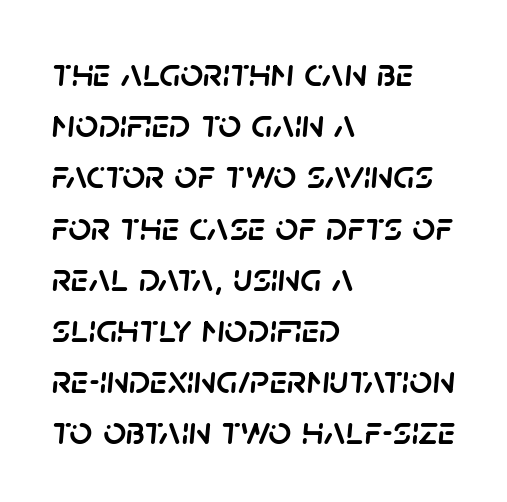
Q: Is the text italic (slanted)? A: Yes, it leans right by about 5 degrees.
Q: Is the text underlined? A: No.
Q: How is the paragraph aligned? A: Left-aligned.
Q: Is the spacing between letters normal or unusually wide? A: Normal.
Q: Is the spacing between lines tight, normal or loose? A: Normal.
Q: Width (condensed, normal, or wide)? A: Normal.
Q: Stroke contrast? A: Low.
Q: x-height? A: Large.
Q: Monospaced? A: No.
